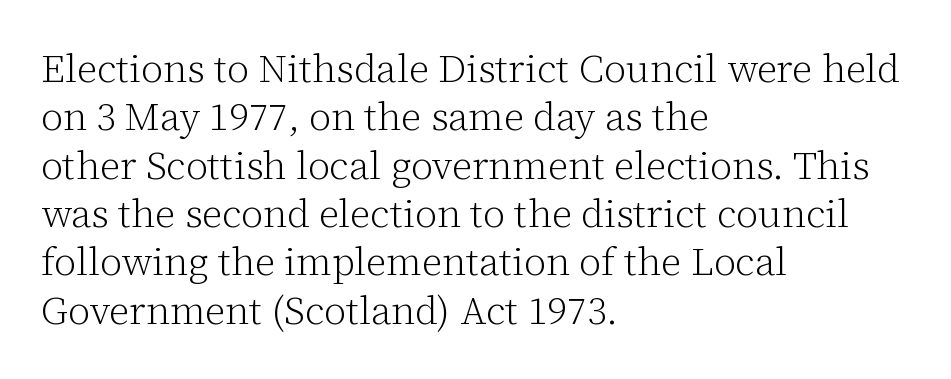
The image shows 39 px light serif type, upright; set left-aligned, line spacing 1.24x, normal letter spacing, not underlined; low stroke contrast and a medium x-height.
